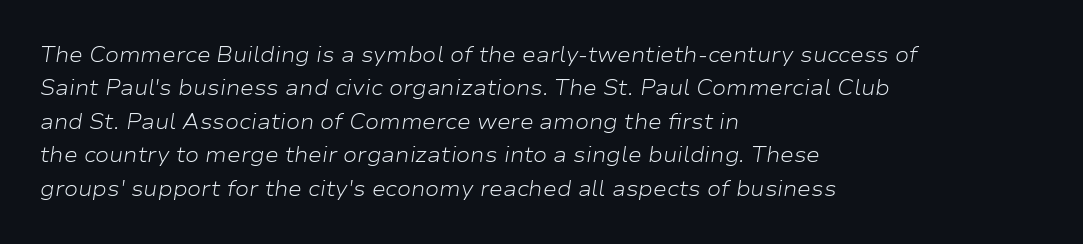
Q: Is the text bold? A: No.
Q: Is the text italic (slanted)? A: Yes, it leans right by about 9 degrees.
Q: Is the text underlined? A: No.
Q: How is the paragraph aligned? A: Left-aligned.
Q: Is the spacing between letters normal or unusually wide? A: Normal.
Q: Is the spacing between lines tight, normal or loose? A: Normal.
